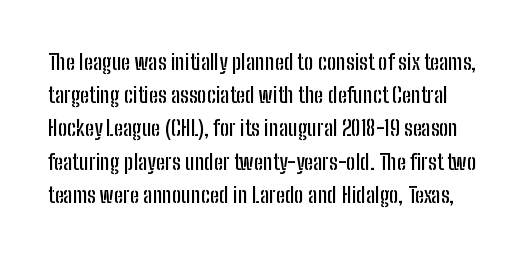
{"italic": "no", "underline": "no", "line_spacing": "normal", "line_spacing_ratio": 1.51, "letter_spacing": "normal", "letter_spacing_em": 0.0, "glyph_px": 22}
